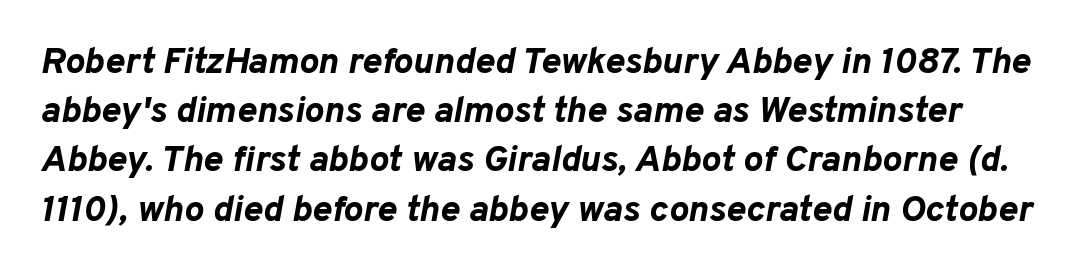
Proportional: the letters do not fall into vertical columns. Between one letter and the next there's only the usual sliver of space. Line spacing here is normal. Emphasis-style slanted type is in use. Typographic density is high because the face is bold. The area under the type is left untouched.
